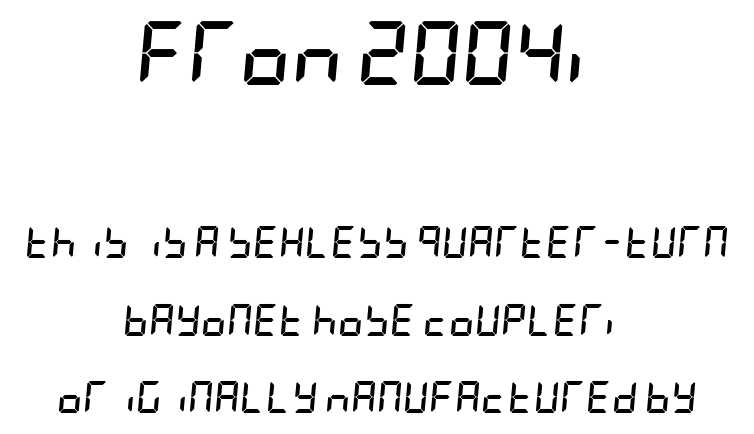
Leading is clearly above the norm, producing a sparse column. If you squint, the top block still reads clearly — it's the larger of the two. Letter spacing: default. Decoration check: the copy has no underline. The passage shown is emphatically bold.
